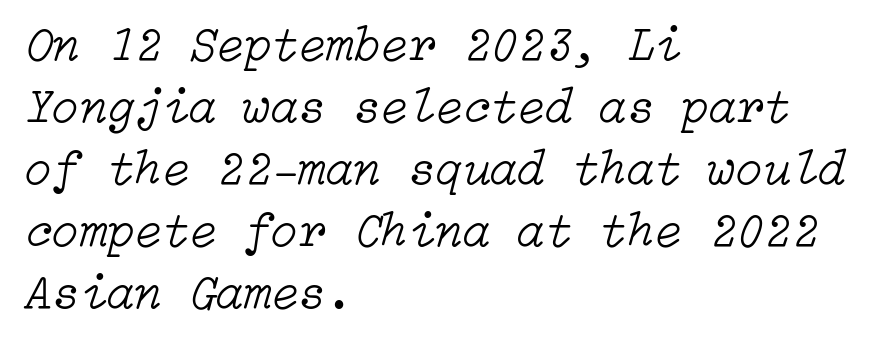
Q: Is the text bold? A: No.
Q: Is the text italic (slanted)? A: Yes, it leans right by about 15 degrees.
Q: Is the text underlined? A: No.
Q: How is the paragraph aligned? A: Left-aligned.
Q: Is the spacing between letters normal or unusually wide? A: Normal.
Q: Width (condensed, normal, or wide)? A: Normal.
Q: Stroke contrast? A: Low.
Q: x-height? A: Medium.
